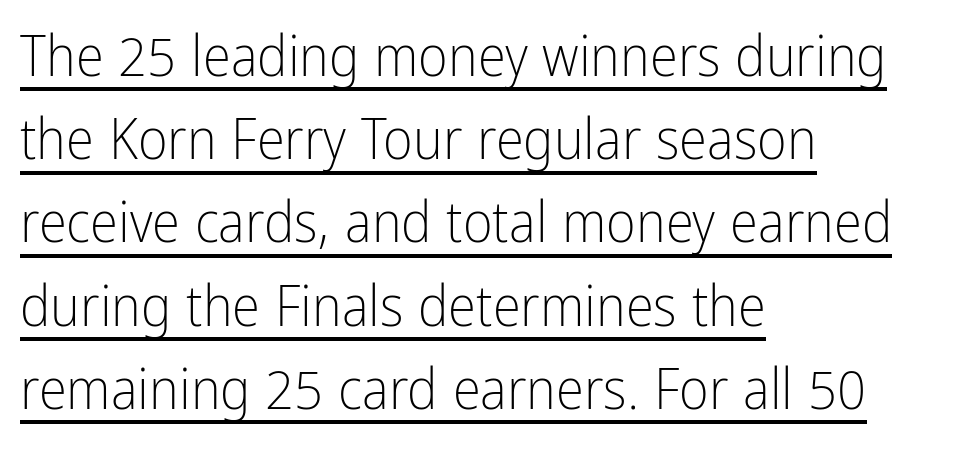
Vertical strokes here are truly vertical. One-word summary of the alignment: left. The face looks like a standard text weight, possibly lighter. Do the characters align in a grid? No, the font is proportional. The letters sit at their default tracking, neither squeezed nor spread. Does a line run under the words? Yes, clearly.
